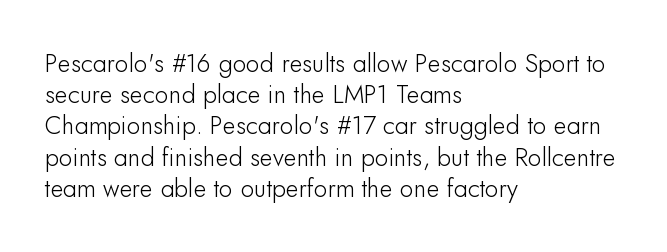
If you drew a line through each stem, it would be perfectly vertical. Leading: standard. The setting favours the left margin, as ordinary paragraphs usually do. Nobody touched the tracking dial on this one. Lines of text with bare space underneath.
